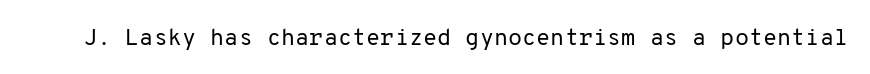
The image shows 23 px text type, upright; set normal letter spacing, not underlined.
